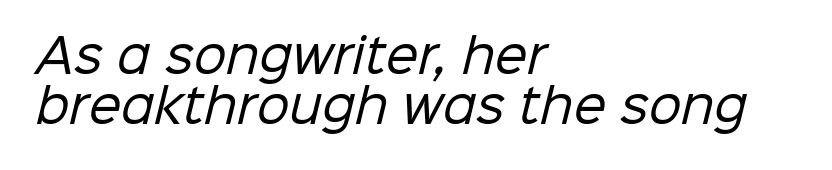
Between one letter and the next there's only the usual sliver of space. Spacing verdict: proportional, widths tailored to each character. The cut favours lightness, reaching ordinary text weight at its darkest. The rendering uses a small line-height, squeezing the rows.
